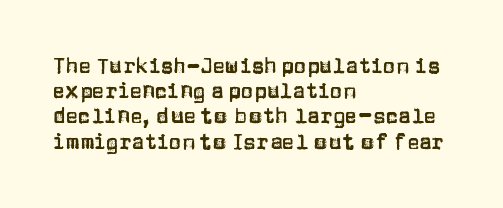
Q: Is the text italic (slanted)? A: No, it is upright.
Q: Is the text underlined? A: No.
Q: How is the paragraph aligned? A: Left-aligned.
Q: Is the spacing between letters normal or unusually wide? A: Normal.
